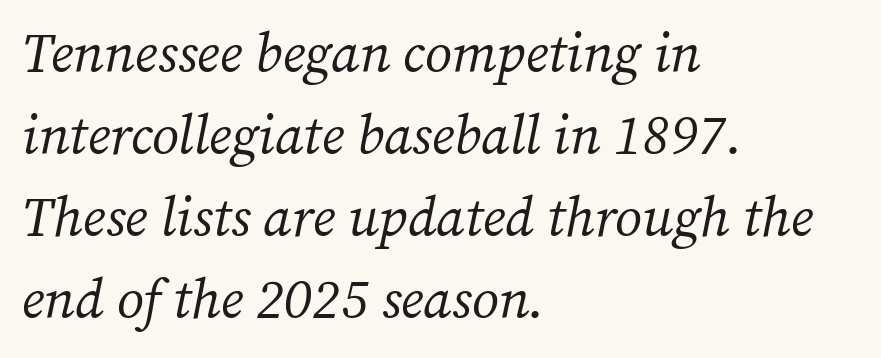
The letters advance in unequal steps, a hallmark of proportional type. Words float on clear page, feet unadorned. The letterforms sit shoulder to shoulder at normal distance. This rendering employs a face with finishing strokes, i.e., a serif.
